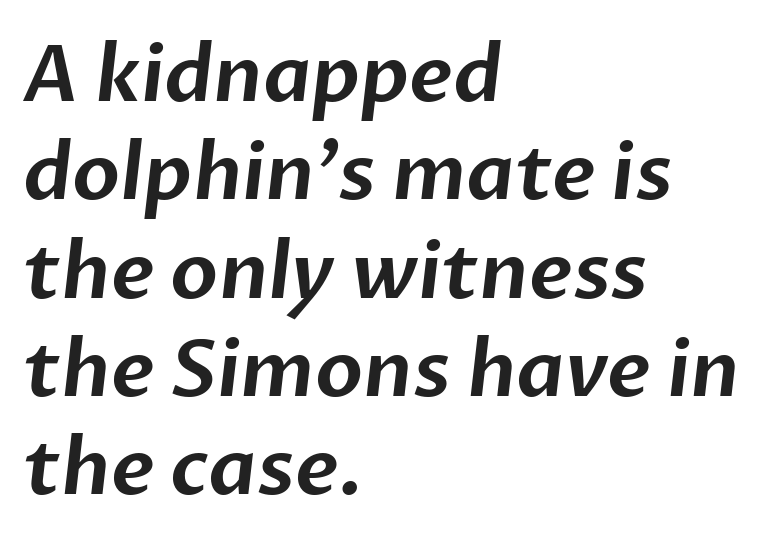
{"serif": "no", "width": "normal", "stroke_contrast": "low", "x_height": "medium", "monospaced": "no", "underline": "no", "align": "left", "line_spacing": "normal", "line_spacing_ratio": 1.26, "letter_spacing": "normal", "letter_spacing_em": 0.0, "glyph_px": 78}
